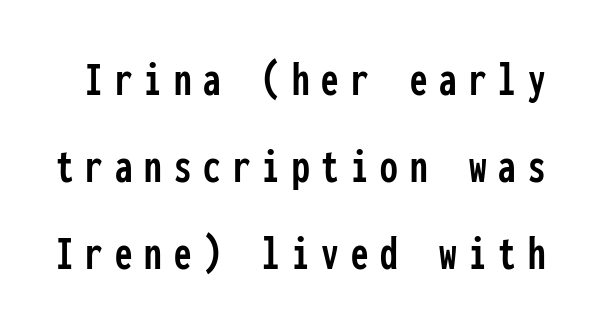
The image shows 50 px condensed sans-serif type, upright, monospaced; set line spacing 1.74x, unusually wide letter spacing (+0.24 em), not underlined; low stroke contrast and a medium x-height.
